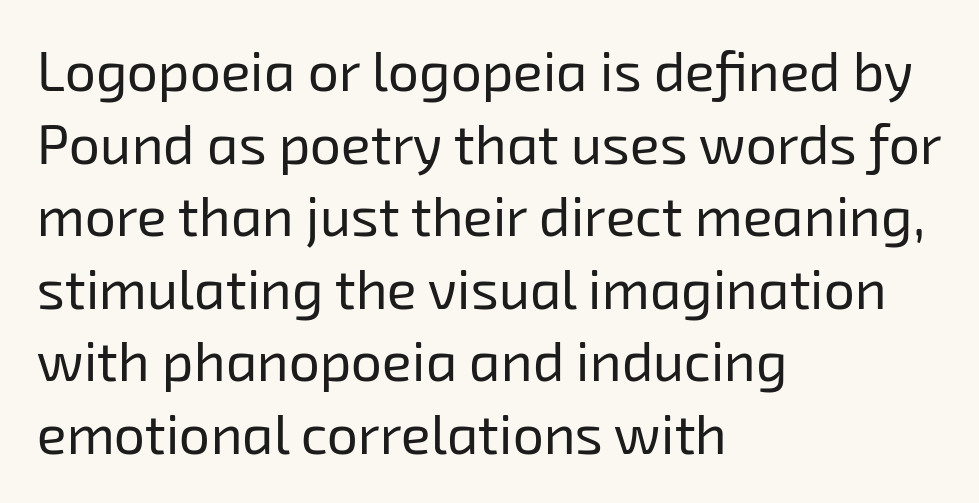
The image shows 55 px regular-weight sans-serif type; set left-aligned, normal line spacing (1.32x), normal letter spacing, not underlined; low stroke contrast and a medium x-height.
